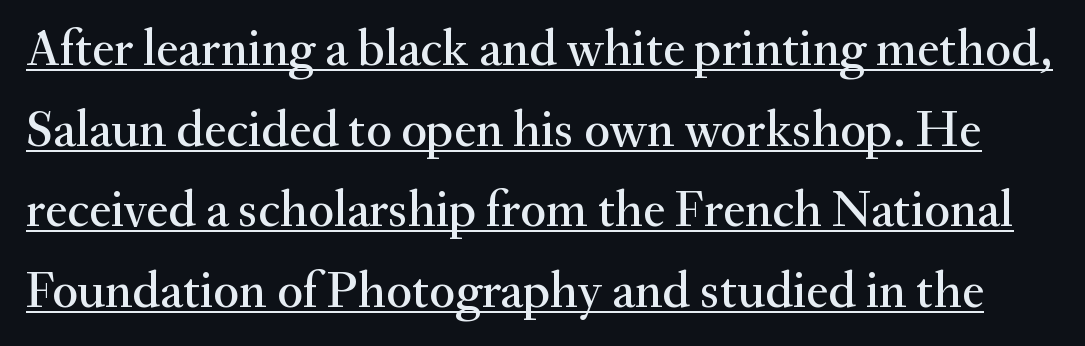
Is there any slant? The stems are plumb. Stroke terminals: seriffed. These lines keep a tight, regular rhythm from letter to letter. The rendered words wear a rule along their underside.
